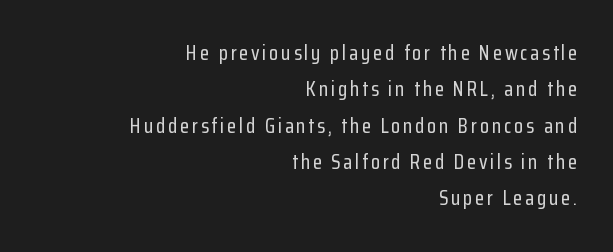
This is the regular roman posture of the typeface. The passage is arranged like a letterhead date or caption credit — flush right. Letters rest on an invisible, unmarked baseline.
